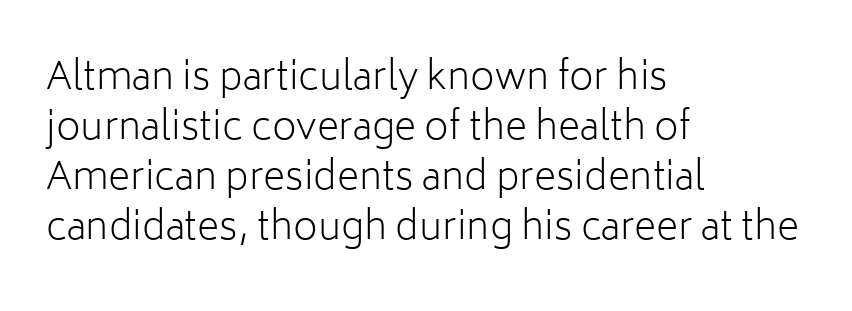
The ragged edge is on the right, which tells us the setting is flush left. Here the designer chose a conventional face with non-uniform glyph widths. This rendering employs a face without finishing strokes, i.e., a sans-serif. Does the lettering tilt? It doesn't — this is upright. Honestly, the row spacing looks completely unremarkable. The space beneath each line is pristine and unruled.
